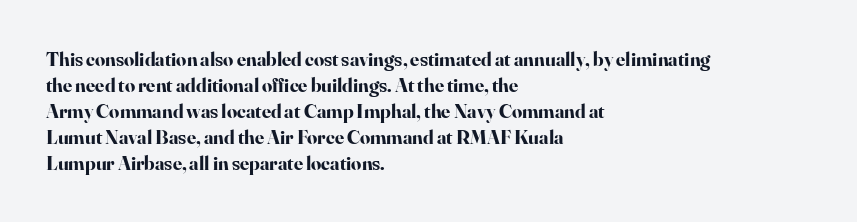
{"italic": "no", "bold": "yes", "underline": "no", "align": "left", "line_spacing": "normal", "line_spacing_ratio": 1.3, "letter_spacing": "normal", "letter_spacing_em": 0.0, "glyph_px": 20}
